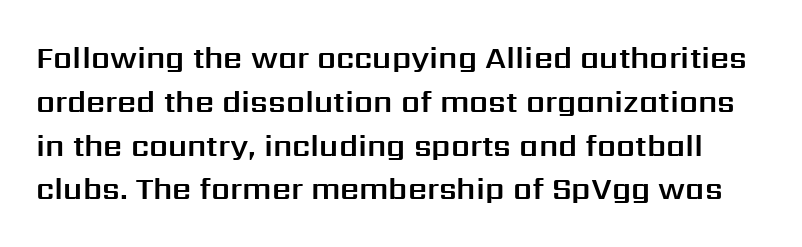
This is the regular roman posture of the typeface. Glance below the letters and you will spot only blank space. A normal amount of white space separates one row of letters from the next. No extra tracking has been applied to these lines. What kind of face is this? One without serifs — a sans. The face used here is proportionally spaced, like ordinary book or web type.
